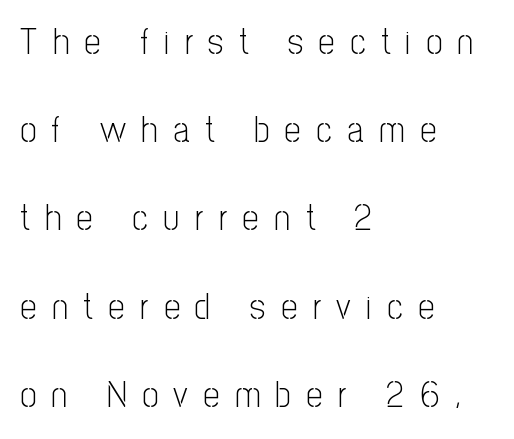
Stroke mass is kept to a normal reading level or below. These lines stack with their left ends in a neat column. The area under the type is left untouched. Leading: increased. Each letter's strokes conclude bluntly, with no projecting serifs. A typesetter would call this proportional, since set widths differ per character.
